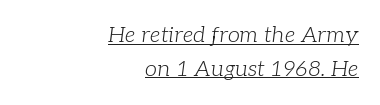
{"italic": "yes", "lean": "right", "slant_degrees": 7, "bold": "no", "underline": "yes", "align": "right", "line_spacing": "normal", "line_spacing_ratio": 1.53, "letter_spacing": "normal", "letter_spacing_em": 0.0, "glyph_px": 22}
